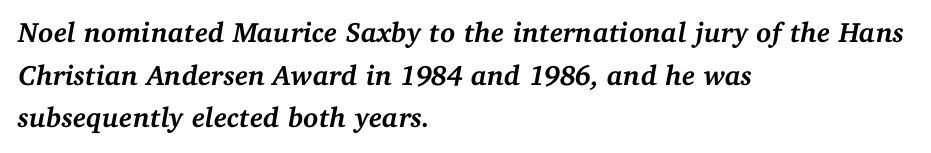
The image shows 28 px semibold serif type, italic (leaning right); set left-aligned, normal line spacing (1.52x), normal letter spacing, not underlined; medium stroke contrast and a medium x-height.
